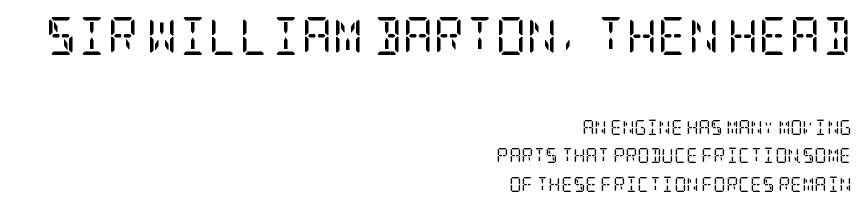
{"serif": "yes", "italic": "no", "bold": "no", "weight": "regular", "width": "condensed", "stroke_contrast": "low", "x_height": "large", "underline": "no", "align": "right", "line_spacing": "loose", "line_spacing_ratio": 1.9, "letter_spacing": "normal", "letter_spacing_em": 0.0, "larger_block": "first", "size_ratio": 2.53, "glyph_px": 38}
